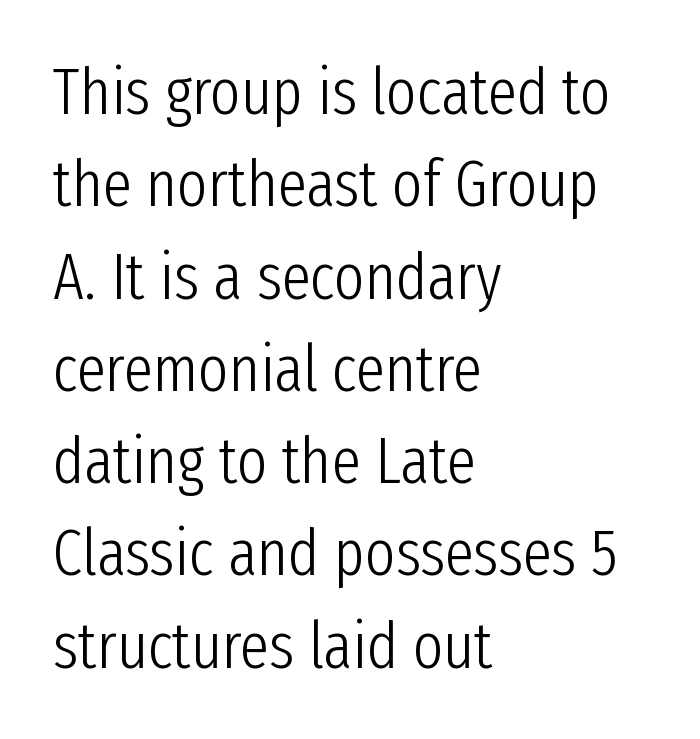
Q: Is the text bold? A: No.
Q: Is the text italic (slanted)? A: No, it is upright.
Q: Is the typeface a serif or a sans-serif typeface? A: Sans-serif.
Q: Is the text underlined? A: No.
Q: How is the paragraph aligned? A: Left-aligned.
Q: Is the spacing between letters normal or unusually wide? A: Normal.
Q: Is the spacing between lines tight, normal or loose? A: Normal.
Q: Width (condensed, normal, or wide)? A: Condensed.
Q: Stroke contrast? A: Low.
Q: x-height? A: Medium.
Q: Monospaced? A: No.
